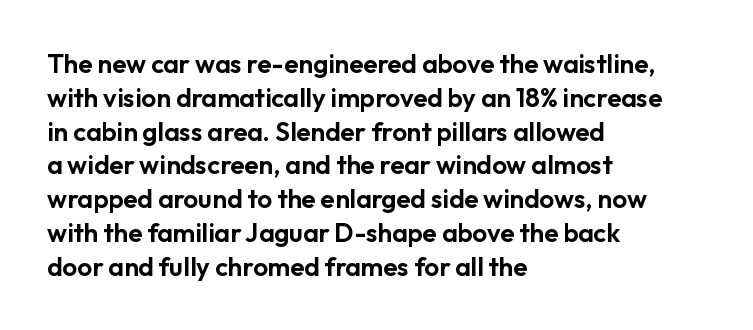
The ragged edge is on the right, which tells us the setting is flush left. How would I describe the line gaps? Plain and ordinary. This is the regular roman posture of the typeface. Only glyphs here, with clear space below each row.
